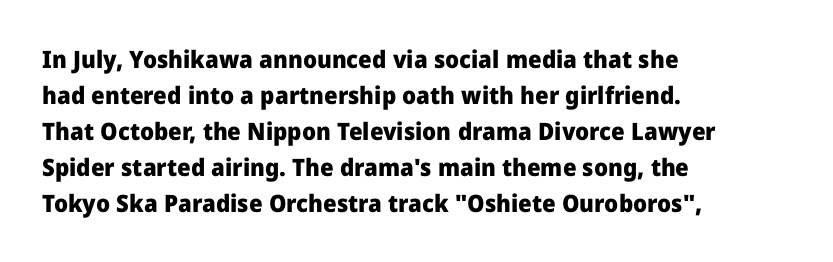
{"italic": "no", "bold": "yes", "underline": "no", "align": "left", "line_spacing": "normal", "line_spacing_ratio": 1.5, "letter_spacing": "normal", "letter_spacing_em": 0.0, "glyph_px": 24}
